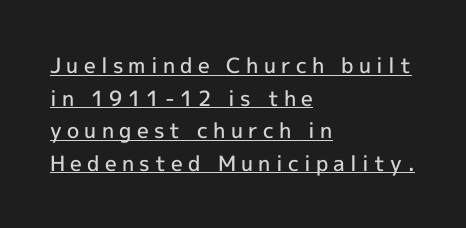
The image shows 21 px text type, upright; set left-aligned, normal line spacing (1.55x), unusually wide letter spacing (+0.25 em), underlined.
